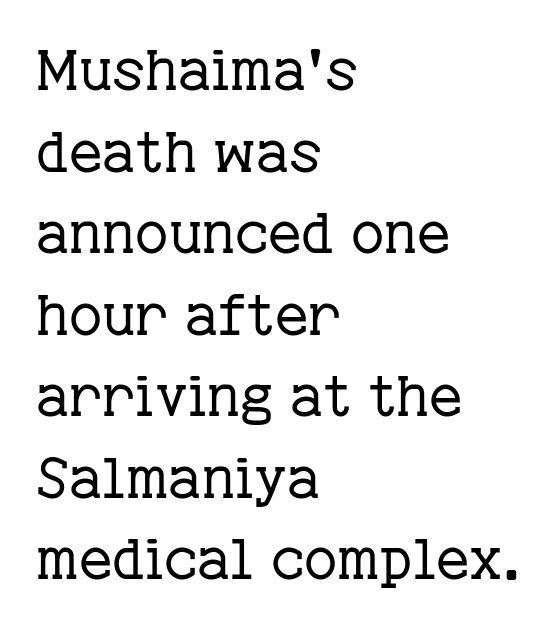
The image shows 57 px regular-weight serif type, upright; set left-aligned, normal line spacing (1.43x), normal letter spacing, not underlined; low stroke contrast and a medium x-height.
